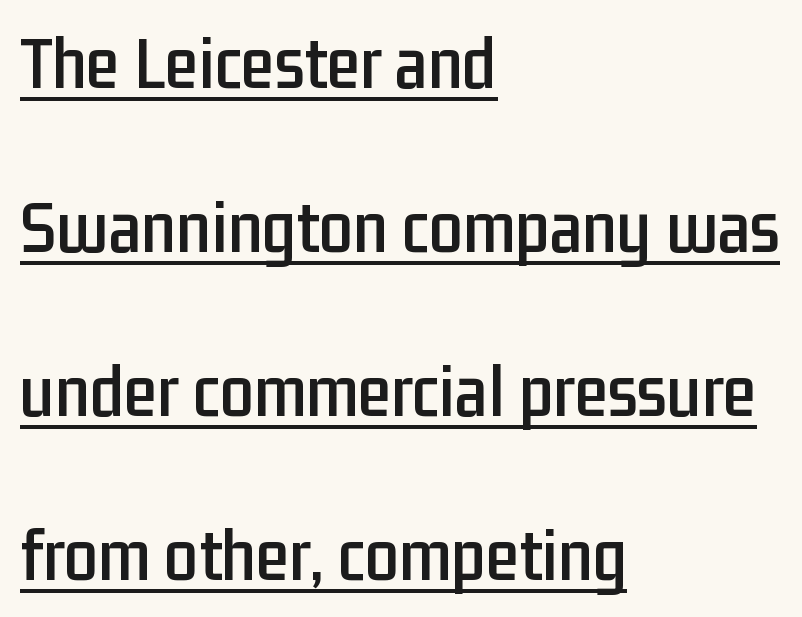
The image shows 76 px condensed sans-serif type, upright; set left-aligned, loose line spacing (2.16x), normal letter spacing, underlined; low stroke contrast and a medium x-height.
